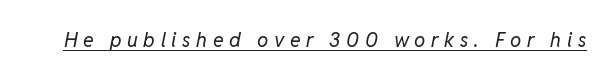
The image shows 20 px text type, italic (leaning right); set unusually wide letter spacing (+0.28 em), underlined.
